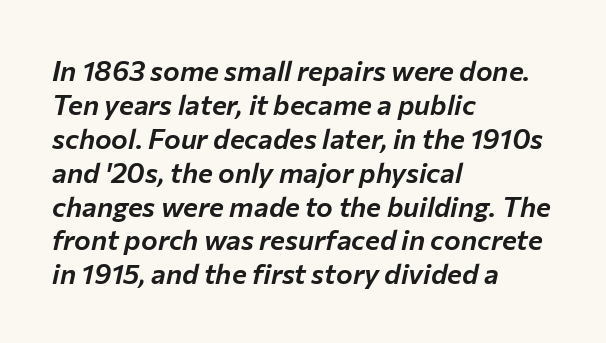
Students, note that the glyphs here touch the page at normal intervals. Quick note: underline off. A student would call this left alignment; a typographer would say flush left, rag right. Note the varied advance widths — an 'i' is clearly narrower than an 'm'.
